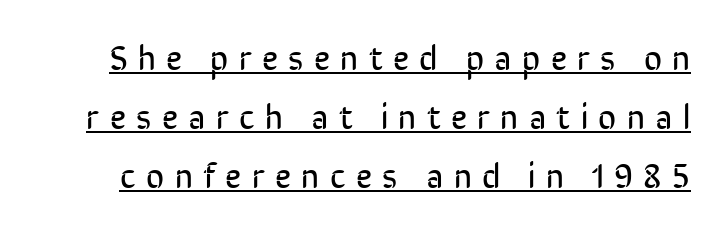
How are the letters spaced? Widely, with obvious added tracking. Stem width sits at or under what a default text font uses. Honestly, the underline is the first thing you notice here. The typeface chosen for these lines omits serifs. These lines are rendered in a variable-pitch font. Nope, not italic — everything's standing straight.
